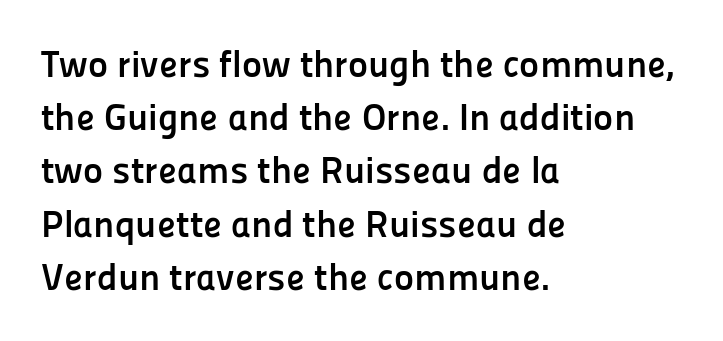
The image shows 38 px semibold sans-serif type, upright; set left-aligned, normal line spacing (1.4x), normal letter spacing, not underlined; low stroke contrast and a medium x-height.
